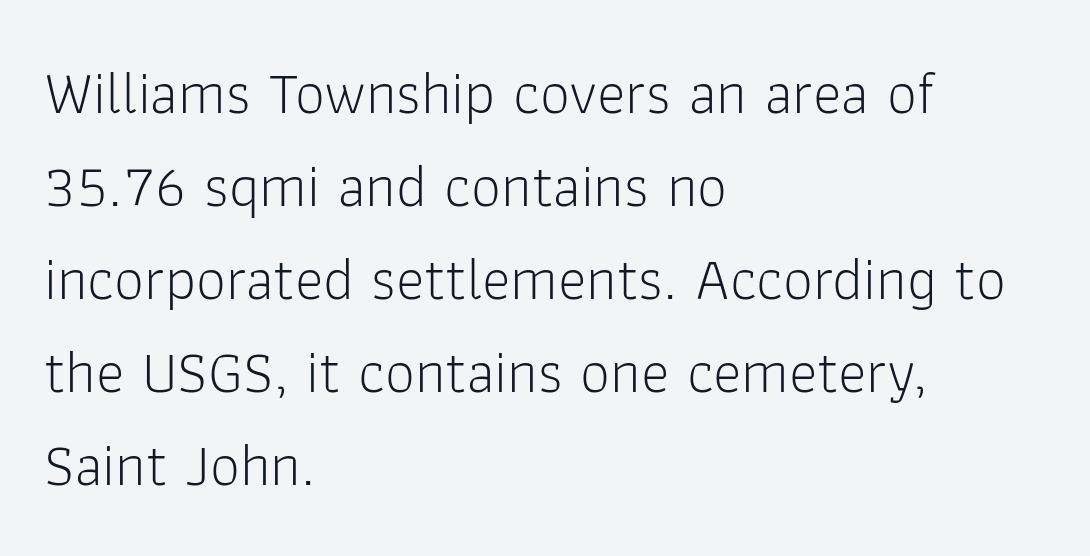
Are there feet on the stems? There aren't — it's a sans. The glyphs are unaccompanied by any horizontal stroke below them. The passage shown is typed in a proportional face where columns would drift. You could call the tracking neutral — neither tight nor loose. The lines in this sample share a left origin and differ only in where they stop. Do the letters lean? They stand straight.
